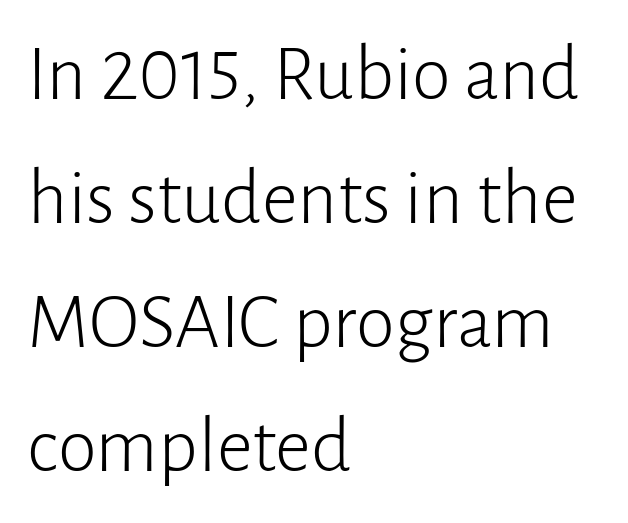
The image shows 79 px light sans-serif type, upright; set left-aligned, normal line spacing (1.57x), normal letter spacing, not underlined; low stroke contrast and a medium x-height.
